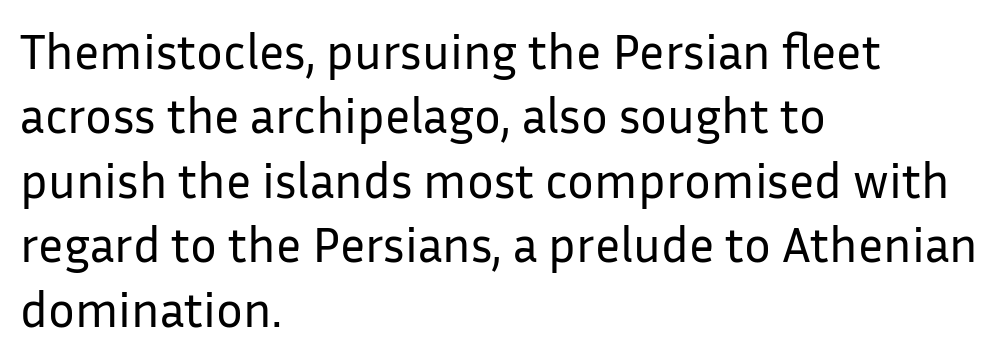
Q: Is the text bold? A: No.
Q: Is the text italic (slanted)? A: No, it is upright.
Q: Is the typeface a serif or a sans-serif typeface? A: Sans-serif.
Q: Is the text underlined? A: No.
Q: How is the paragraph aligned? A: Left-aligned.
Q: Is the spacing between letters normal or unusually wide? A: Normal.
Q: Is the spacing between lines tight, normal or loose? A: Normal.
Q: Width (condensed, normal, or wide)? A: Normal.
Q: Stroke contrast? A: Low.
Q: x-height? A: Medium.
Q: Monospaced? A: No.
